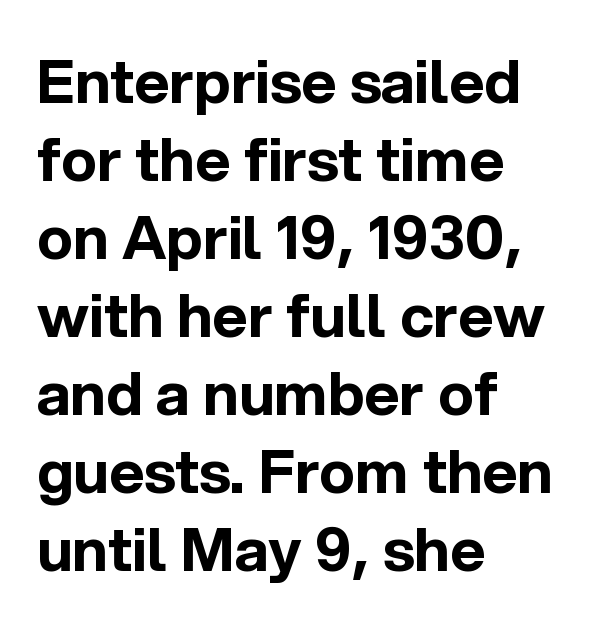
Note: no serifs on the glyphs. Here the designer chose a conventional face with non-uniform glyph widths. Default kerning and tracking; the words read as compact shapes. Short and long lines alike share a common starting point at left.
